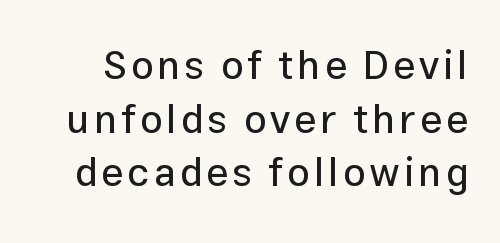
The image shows 40 px sans-serif type, upright; set normal line spacing (1.34x), not underlined; low stroke contrast and a medium x-height.
